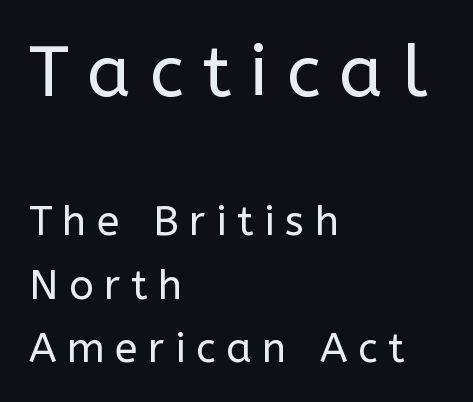
This sample is left-justified, so line endings fall wherever the words run out. The passage shown begins with its larger block and ends with its smaller one. Regarding serifs, this sample does without them. This rendering widens character spacing well past its baseline value. A normal amount of white space separates one row of letters from the next. The passage shown is not underscored anywhere.
